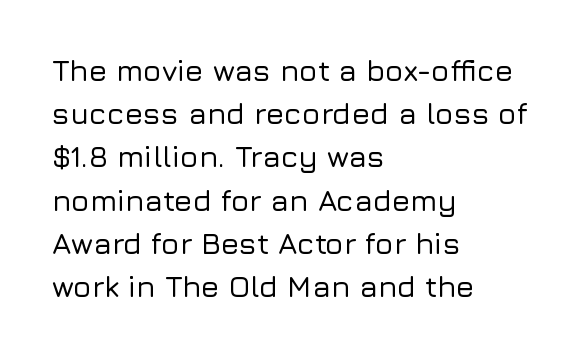
The image shows 30 px sans-serif type, upright; set left-aligned, normal line spacing (1.44x), normal letter spacing, not underlined; low stroke contrast and a medium x-height.
